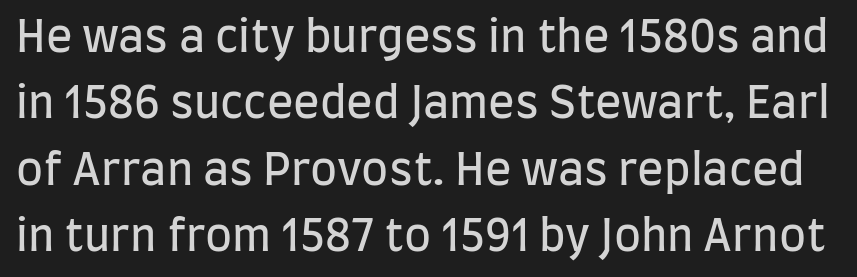
The image shows 44 px regular-weight, condensed sans-serif type, upright; set normal line spacing (1.51x), normal letter spacing, not underlined; low stroke contrast and a large x-height.
